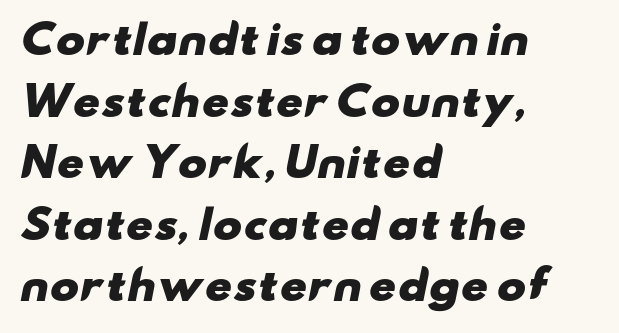
Q: Is the text bold? A: Yes.
Q: Is the typeface a serif or a sans-serif typeface? A: Sans-serif.
Q: Is the text underlined? A: No.
Q: How is the paragraph aligned? A: Left-aligned.
Q: Is the spacing between letters normal or unusually wide? A: Normal.
Q: Is the spacing between lines tight, normal or loose? A: Normal.
Q: Width (condensed, normal, or wide)? A: Wide.
Q: Stroke contrast? A: Low.
Q: x-height? A: Small.
Q: Monospaced? A: No.
